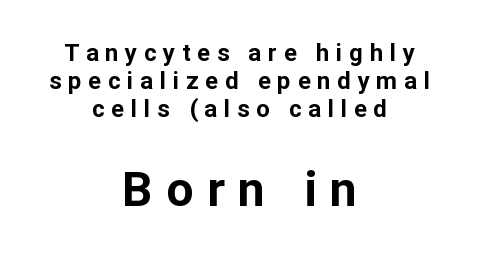
{"serif": "no", "italic": "no", "bold": "yes", "weight": "bold", "width": "normal", "stroke_contrast": "low", "x_height": "medium", "monospaced": "no", "underline": "no", "align": "center", "line_spacing_ratio": 1.16, "letter_spacing": "wide", "letter_spacing_em": 0.28, "larger_block": "second", "size_ratio": 2.0, "glyph_px": 48}
